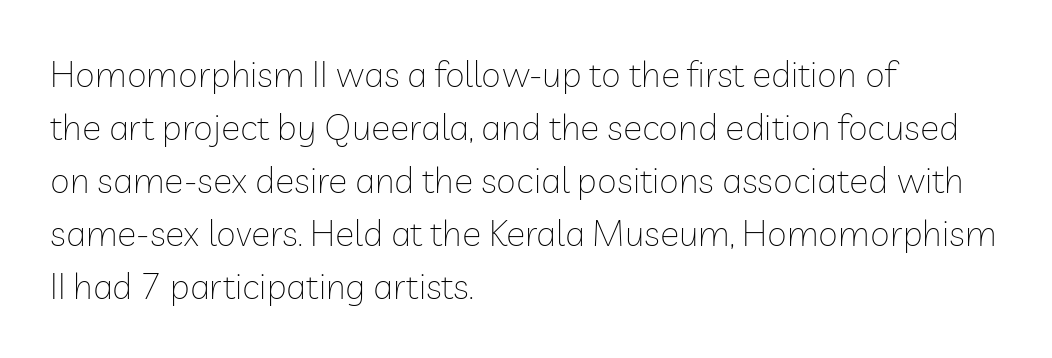
The text block is weighted toward the left margin, trailing off unevenly rightward. The glyphs are unaccompanied by any horizontal stroke below them. Is there any slant? The stems are plumb. Is the stroke heavy? The answer is a plain regular-or-lighter. Spacing between characters is what you'd get straight out of the box. Spacing verdict: proportional, widths tailored to each character.
